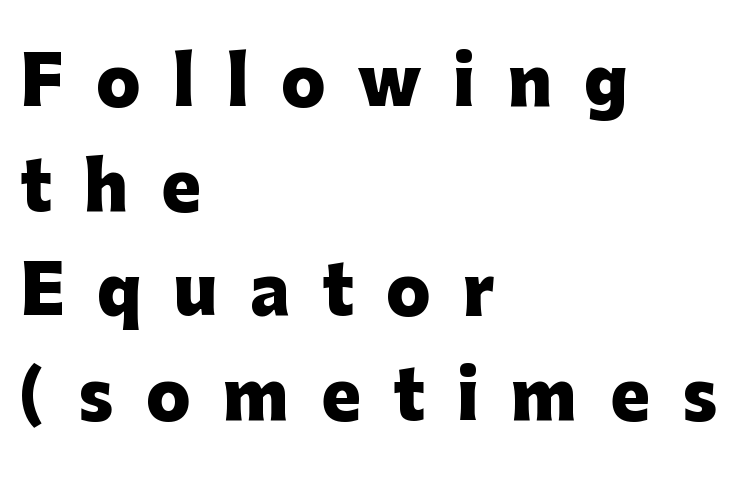
Chunky letters — that's bold for sure. Regarding serifs, this sample does without them. Horizontal bands of white between lines are of average thickness. The compositor pushed each line to the left boundary. Unmarked baselines from the first word to the last.
